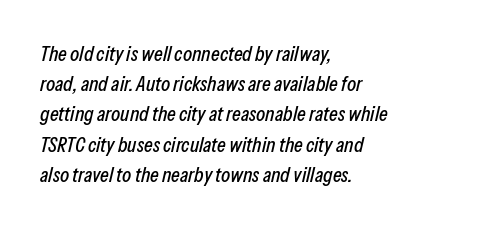
The image shows 21 px text type, italic (leaning right); set left-aligned, normal line spacing (1.44x), normal letter spacing, not underlined.
